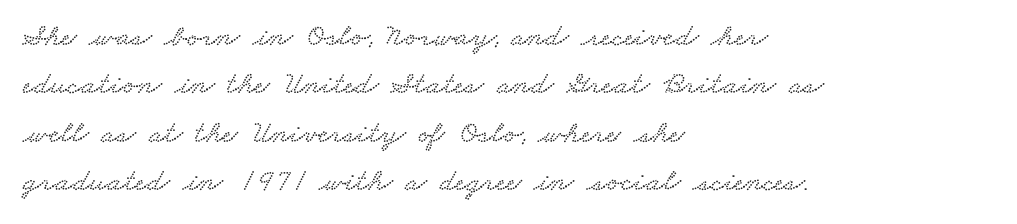
{"serif": "yes", "width": "wide", "stroke_contrast": "low", "x_height": "small", "monospaced": "no", "underline": "no", "align": "left", "line_spacing": "normal", "line_spacing_ratio": 1.51, "letter_spacing": "normal", "letter_spacing_em": 0.0, "glyph_px": 32}
